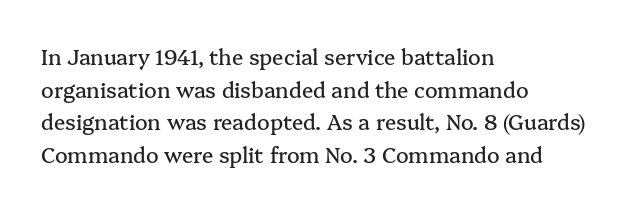
The image shows 21 px text type, upright; set left-aligned, normal line spacing (1.55x), normal letter spacing, not underlined.
